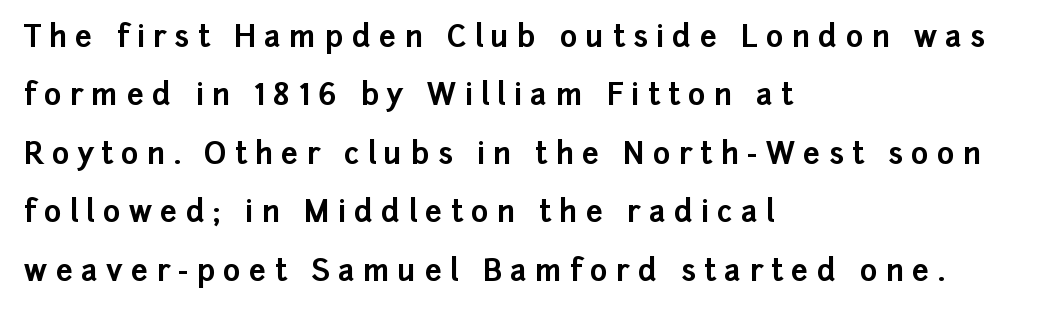
{"serif": "no", "italic": "no", "bold": "yes", "weight": "bold", "width": "normal", "stroke_contrast": "low", "x_height": "medium", "monospaced": "no", "underline": "no", "align": "left", "line_spacing": "loose", "line_spacing_ratio": 1.95, "letter_spacing": "wide", "letter_spacing_em": 0.27, "glyph_px": 30}
